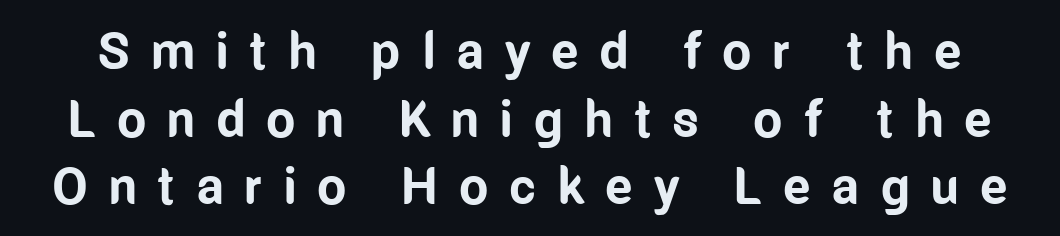
{"serif": "no", "italic": "no", "bold": "yes", "weight": "bold", "width": "condensed", "stroke_contrast": "low", "x_height": "medium", "monospaced": "no", "underline": "no", "line_spacing": "normal", "line_spacing_ratio": 1.3, "letter_spacing": "wide", "letter_spacing_em": 0.4, "glyph_px": 52}
